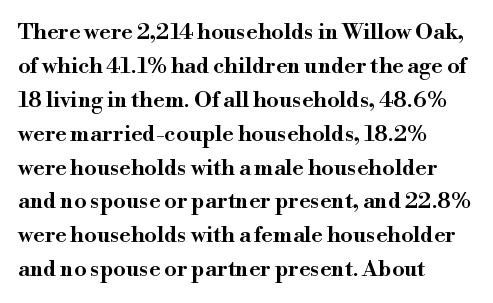
Inter-character spacing is left at the font's built-in metrics. A bare baseline throughout the passage. The typography opts for an upright posture over an oblique one. Casual observation: everything's shoved over to the left.
